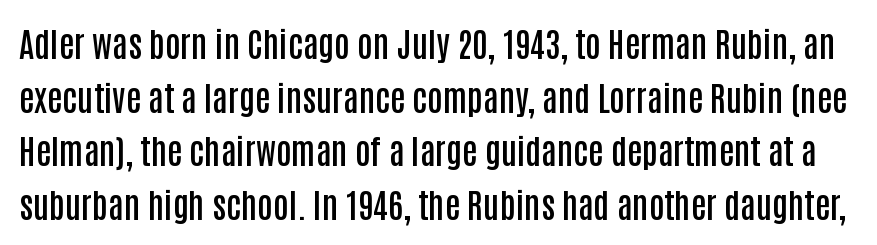
This block has exactly the height ordinary leading produces. Is this a sans? Yes — the strokes have no serifs. These lines are rendered in a variable-pitch font. The typesetting leans somewhat heavy: a semibold. Designer's note — italics off, roman on. Here the glyphs are tracked normally, forming tight word shapes.
